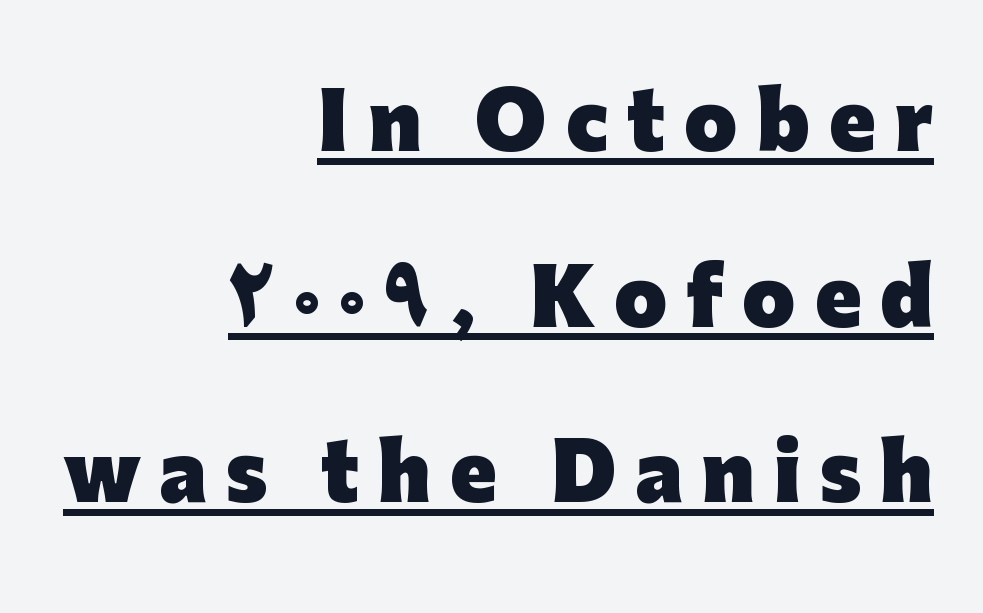
The letterforms stand isolated, each surrounded by extra space. Ordinary non-slanted type is in use. The paragraph has a hard right edge and a soft left edge. I'd call this a sans setting — the letters go barefoot. Typesetter's note: full bold, strokes at maximum text heaviness. Is there much room between lines? Yes — plenty of vertical air separates them.
